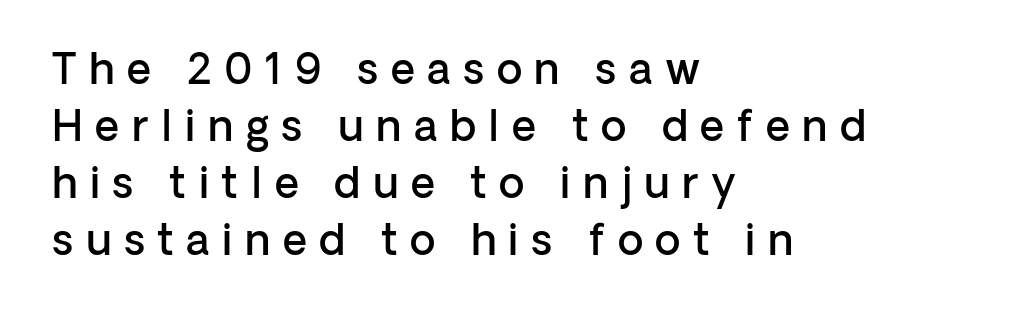
Q: Is the text bold? A: Semi-bold.
Q: Is the text italic (slanted)? A: No, it is upright.
Q: Is the typeface a serif or a sans-serif typeface? A: Sans-serif.
Q: Is the text underlined? A: No.
Q: How is the paragraph aligned? A: Left-aligned.
Q: Is the spacing between letters normal or unusually wide? A: Unusually wide.
Q: Is the spacing between lines tight, normal or loose? A: Normal.
Q: Width (condensed, normal, or wide)? A: Normal.
Q: Stroke contrast? A: Low.
Q: x-height? A: Medium.
Q: Monospaced? A: No.
